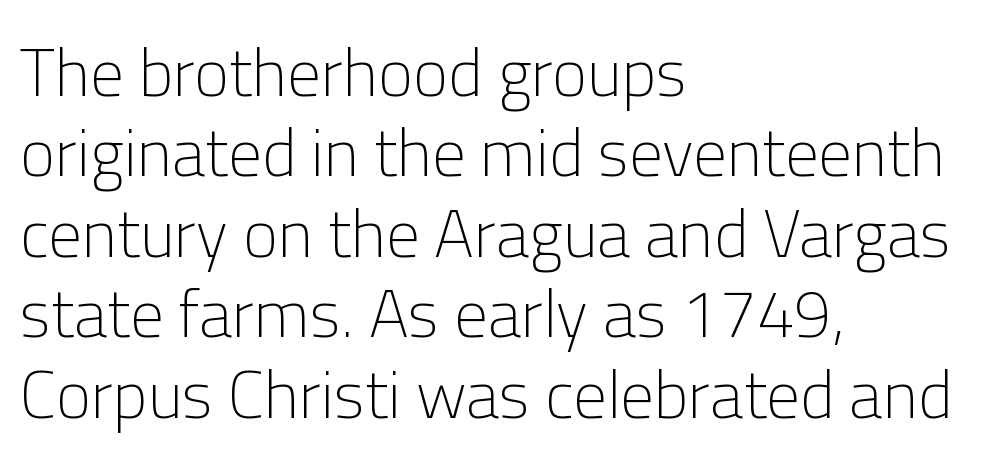
{"serif": "no", "italic": "no", "bold": "no", "weight": "light", "width": "normal", "stroke_contrast": "low", "x_height": "medium", "monospaced": "no", "underline": "no", "align": "left", "line_spacing_ratio": 1.2, "letter_spacing": "normal", "letter_spacing_em": 0.0, "glyph_px": 67}
